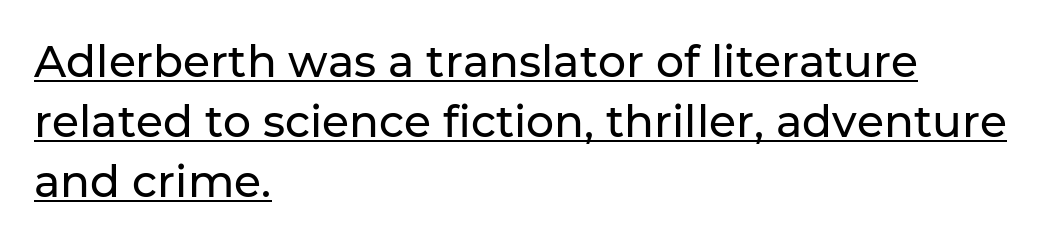
The letters stand upright; this is a roman face. Do the characters align in a grid? No, the font is proportional. The words here are underlined. Typeset ragged right — the left edge is the straight one.
